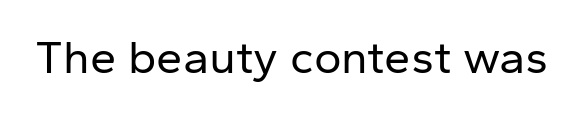
The image shows 47 px regular-weight sans-serif type, upright; set normal letter spacing, not underlined; low stroke contrast and a medium x-height.
